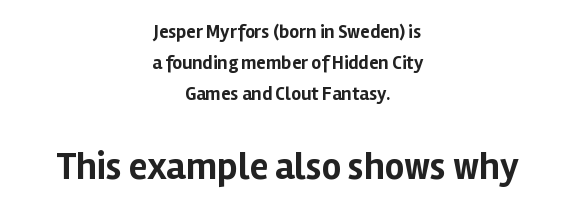
Q: Is the text bold? A: Yes.
Q: Is the text italic (slanted)? A: No, it is upright.
Q: Is the typeface a serif or a sans-serif typeface? A: Sans-serif.
Q: Is the text underlined? A: No.
Q: How is the paragraph aligned? A: Centered.
Q: Is the spacing between letters normal or unusually wide? A: Normal.
Q: Is the spacing between lines tight, normal or loose? A: Normal.
Q: Which block of text is set in a larger size, the first (top) or the second (bottom)? A: The second (bottom) one.
Q: Width (condensed, normal, or wide)? A: Normal.
Q: Stroke contrast? A: Low.
Q: x-height? A: Medium.
Q: Monospaced? A: No.
